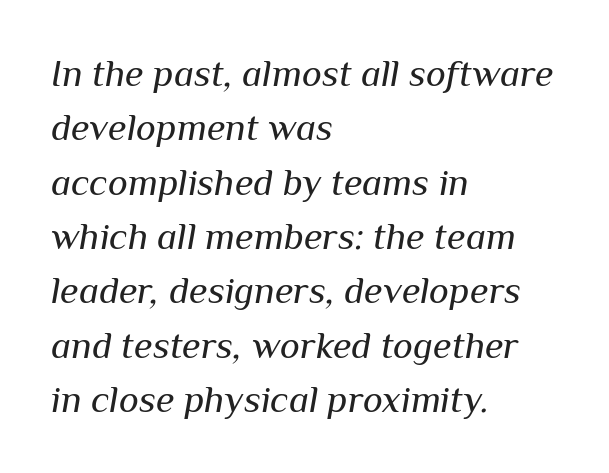
Q: Is the text bold? A: No.
Q: Is the text italic (slanted)? A: Yes, it leans right by about 10 degrees.
Q: Is the text underlined? A: No.
Q: How is the paragraph aligned? A: Left-aligned.
Q: Is the spacing between letters normal or unusually wide? A: Normal.
Q: Is the spacing between lines tight, normal or loose? A: Normal.
Q: Width (condensed, normal, or wide)? A: Normal.
Q: Stroke contrast? A: Medium.
Q: x-height? A: Medium.
Q: Monospaced? A: No.
